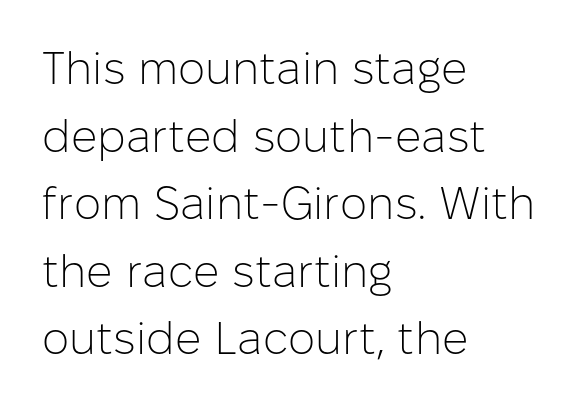
The image shows 46 px light sans-serif type, upright; set left-aligned, normal line spacing (1.47x), normal letter spacing, not underlined; low stroke contrast and a medium x-height.
